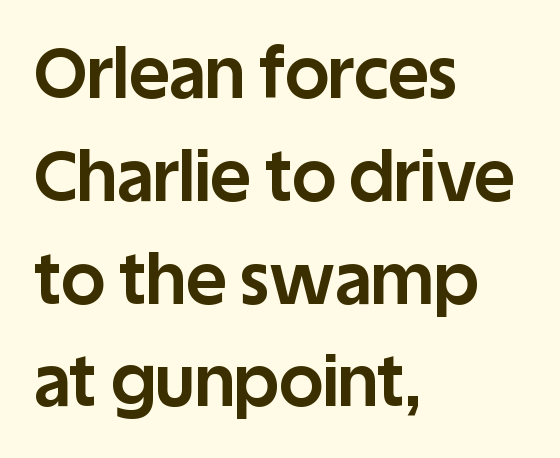
The image shows 69 px bold sans-serif type, upright; set left-aligned, normal line spacing (1.49x), normal letter spacing, not underlined; low stroke contrast and a large x-height.
